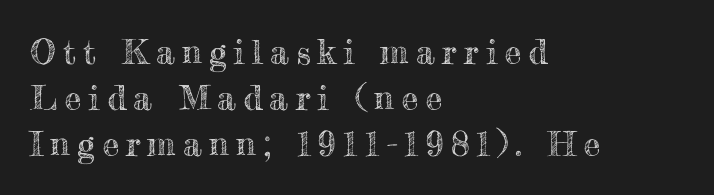
{"italic": "no", "width": "normal", "x_height": "small", "monospaced": "no", "underline": "no", "align": "left", "line_spacing": "normal", "line_spacing_ratio": 1.35, "letter_spacing": "wide", "letter_spacing_em": 0.21, "glyph_px": 34}
